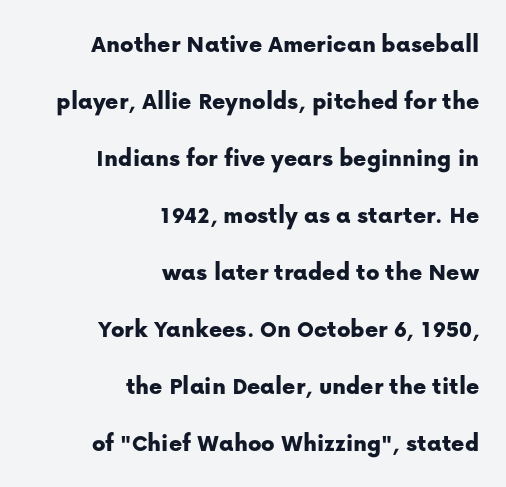
The image shows 25 px text type, upright; set right-aligned, loose line spacing (2.28x), normal letter spacing, not underlined.
